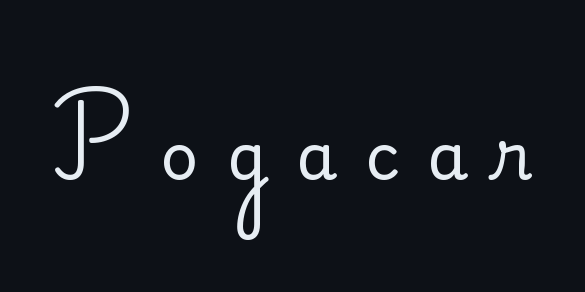
Q: Is the text bold? A: No.
Q: Is the text italic (slanted)? A: No, it is upright.
Q: Is the typeface a serif or a sans-serif typeface? A: Sans-serif.
Q: Is the text underlined? A: No.
Q: Is the spacing between letters normal or unusually wide? A: Unusually wide.
Q: Width (condensed, normal, or wide)? A: Normal.
Q: Stroke contrast? A: Low.
Q: x-height? A: Small.
Q: Monospaced? A: No.
